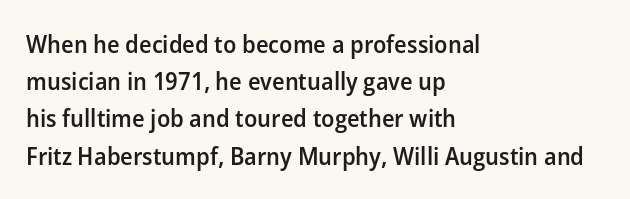
{"italic": "no", "bold": "semi", "underline": "no", "align": "left", "line_spacing": "normal", "line_spacing_ratio": 1.49, "letter_spacing": "normal", "letter_spacing_em": 0.0, "glyph_px": 25}
